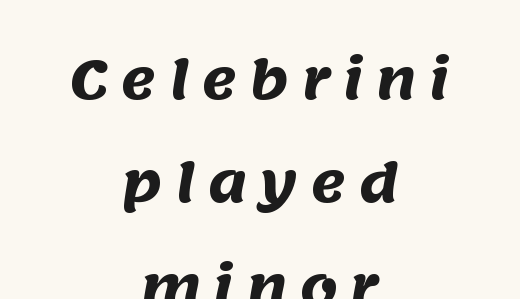
These lines stand farther apart than default settings would place them. Check where the strokes stop: nothing finishes them off — pure sans. There is plenty of visible air inserted between adjacent glyphs. Each line is balanced around a shared central axis. Underline: absent. Stroke thickness is high; the sample reads as a true bold.
